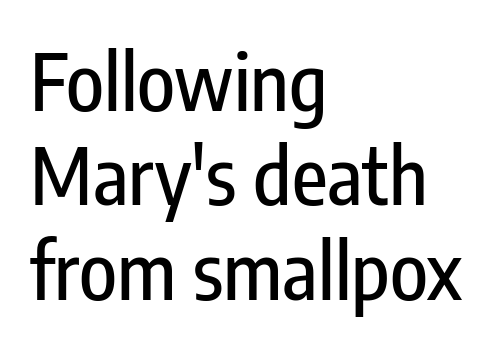
{"serif": "no", "italic": "no", "width": "condensed", "stroke_contrast": "low", "x_height": "medium", "monospaced": "no", "underline": "no", "align": "left", "line_spacing_ratio": 1.21, "letter_spacing": "normal", "letter_spacing_em": 0.0, "glyph_px": 78}
